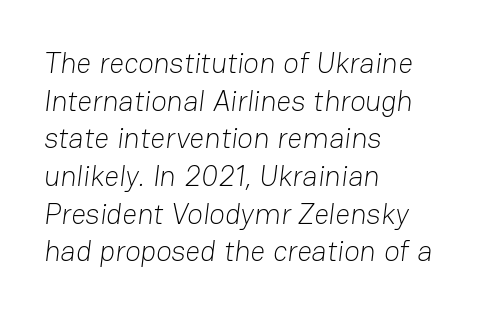
{"serif": "no", "bold": "no", "weight": "light", "width": "normal", "stroke_contrast": "low", "x_height": "medium", "monospaced": "no", "underline": "no", "align": "left", "line_spacing": "normal", "line_spacing_ratio": 1.3, "letter_spacing": "normal", "letter_spacing_em": 0.0, "glyph_px": 29}
